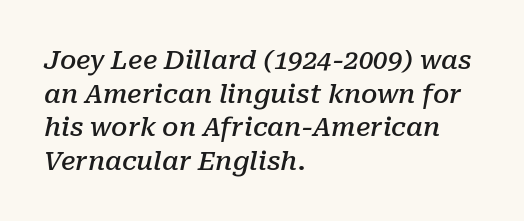
The image shows 26 px text type, italic (leaning right); set left-aligned, normal line spacing (1.29x), normal letter spacing, not underlined.
